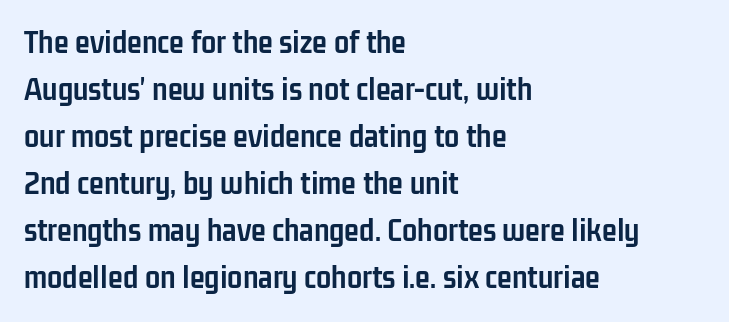
Whoever set this chose a conventional vertical rhythm. The passage is arranged the way most books set body copy — flush left. As a designer I'd log this as weight 700, bold. Are there feet on the stems? There aren't — it's a sans. The type sits square on the baseline with zero lean.
